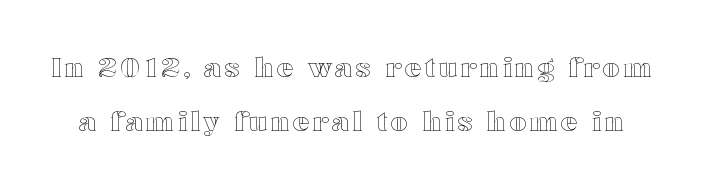
The block of text is sparse from top to bottom, with ample space between rows. The passage shown is not underscored anywhere. The lettering holds an erect, upright posture throughout.
